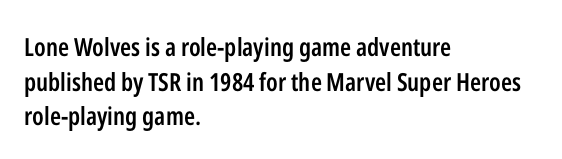
The image shows 25 px text type, upright; set left-aligned, normal line spacing (1.39x), normal letter spacing, not underlined.
